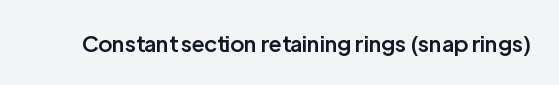
Q: Is the text bold? A: Semi-bold.
Q: Is the text italic (slanted)? A: No, it is upright.
Q: Is the text underlined? A: No.
Q: Is the spacing between letters normal or unusually wide? A: Normal.
